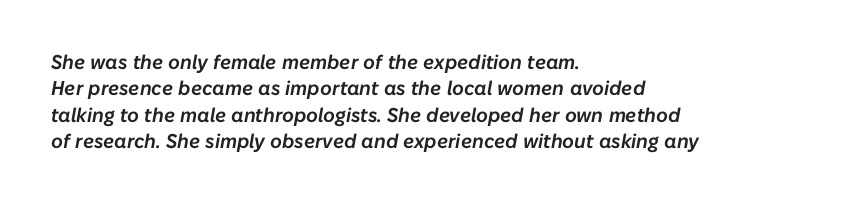
The image shows 20 px text type, italic (leaning right); set left-aligned, normal line spacing (1.32x), normal letter spacing, not underlined.
